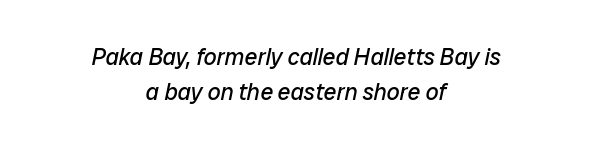
{"italic": "yes", "lean": "right", "slant_degrees": 12, "bold": "no", "underline": "no", "align": "center", "line_spacing": "normal", "line_spacing_ratio": 1.54, "letter_spacing": "normal", "letter_spacing_em": 0.0, "glyph_px": 23}
